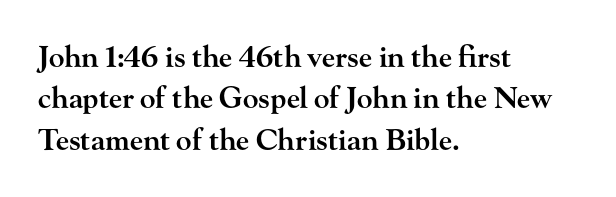
Q: Is the text bold? A: Semi-bold.
Q: Is the text italic (slanted)? A: No, it is upright.
Q: Is the typeface a serif or a sans-serif typeface? A: Serif.
Q: Is the text underlined? A: No.
Q: How is the paragraph aligned? A: Left-aligned.
Q: Is the spacing between letters normal or unusually wide? A: Normal.
Q: Is the spacing between lines tight, normal or loose? A: Normal.
Q: Width (condensed, normal, or wide)? A: Wide.
Q: Stroke contrast? A: High.
Q: x-height? A: Small.
Q: Monospaced? A: No.
